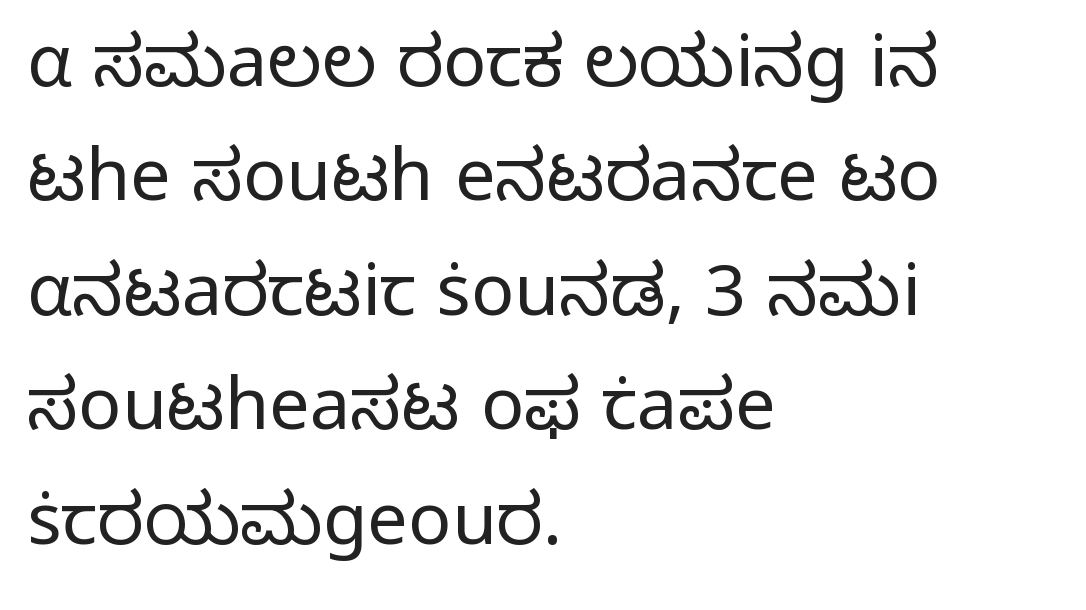
{"serif": "no", "italic": "no", "bold": "no", "weight": "light", "width": "normal", "stroke_contrast": "low", "x_height": "medium", "monospaced": "no", "underline": "no", "align": "left", "line_spacing": "normal", "line_spacing_ratio": 1.59, "letter_spacing": "normal", "letter_spacing_em": 0.0, "glyph_px": 72}
